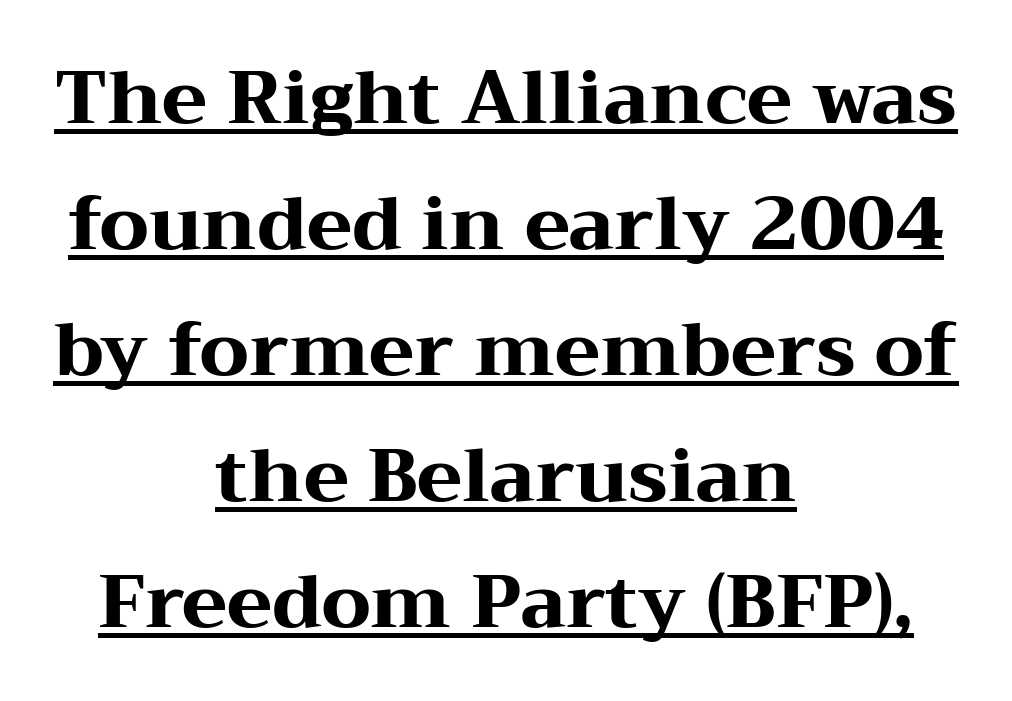
The image shows 75 px heavy, wide serif type, upright; set centered, normal line spacing (1.68x), normal letter spacing, underlined; medium stroke contrast and a medium x-height.
